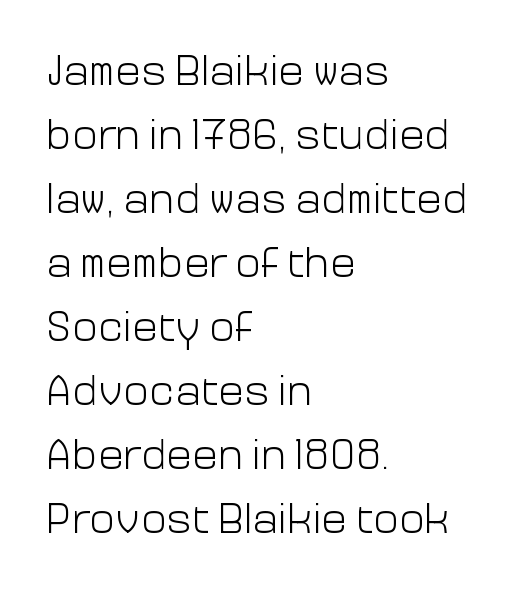
Q: Is the text bold? A: No.
Q: Is the text italic (slanted)? A: No, it is upright.
Q: Is the typeface a serif or a sans-serif typeface? A: Sans-serif.
Q: Is the text underlined? A: No.
Q: How is the paragraph aligned? A: Left-aligned.
Q: Is the spacing between letters normal or unusually wide? A: Normal.
Q: Is the spacing between lines tight, normal or loose? A: Normal.
Q: Width (condensed, normal, or wide)? A: Normal.
Q: Stroke contrast? A: Low.
Q: x-height? A: Medium.
Q: Monospaced? A: No.
